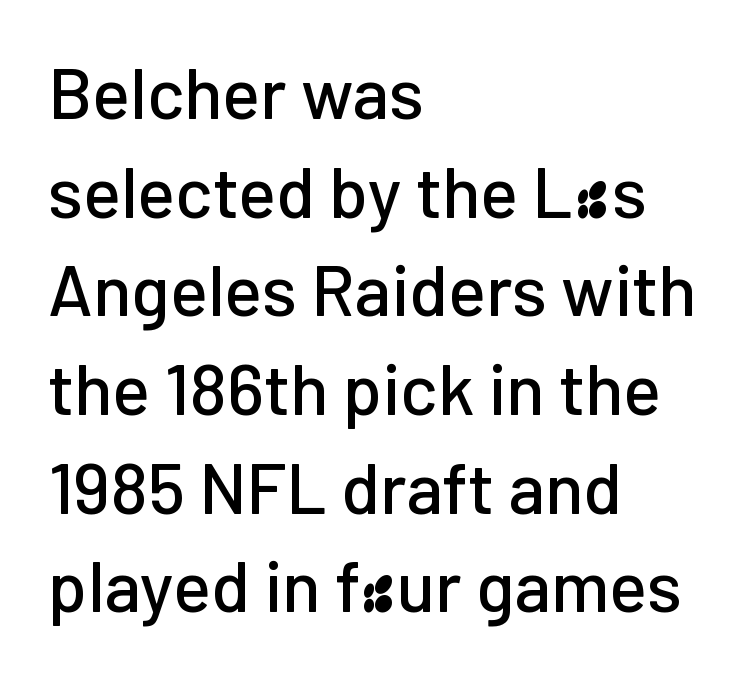
Q: Is the text italic (slanted)? A: No, it is upright.
Q: Is the typeface a serif or a sans-serif typeface? A: Sans-serif.
Q: Is the text underlined? A: No.
Q: How is the paragraph aligned? A: Left-aligned.
Q: Is the spacing between letters normal or unusually wide? A: Normal.
Q: Is the spacing between lines tight, normal or loose? A: Normal.
Q: Width (condensed, normal, or wide)? A: Normal.
Q: Stroke contrast? A: Low.
Q: x-height? A: Medium.
Q: Monospaced? A: No.
